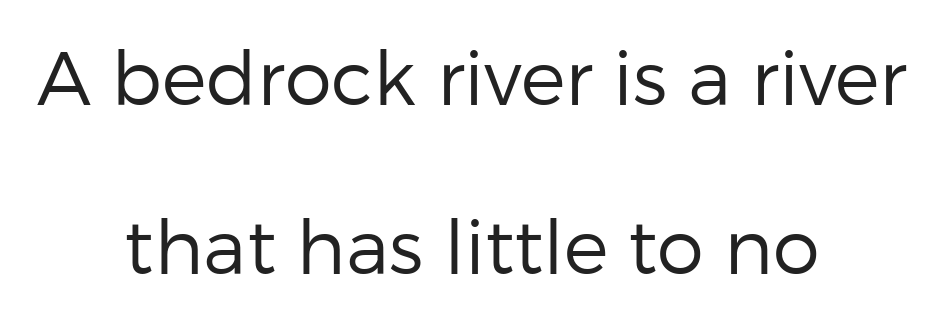
This sample has the flowing, uneven cadence of proportional lettering. Nothing sits at the stroke ends, so this counts as sans-serif. Leading is clearly above the norm, producing a sparse column. The font sits on the lighter half of the weight spectrum, regular included.
